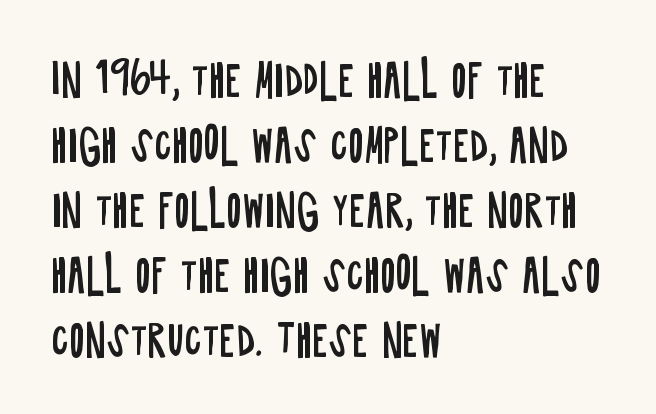
{"serif": "no", "italic": "no", "bold": "no", "weight": "regular", "width": "condensed", "stroke_contrast": "low", "x_height": "large", "monospaced": "no", "underline": "no", "align": "left", "line_spacing": "normal", "line_spacing_ratio": 1.51, "letter_spacing": "normal", "letter_spacing_em": 0.0, "glyph_px": 43}
